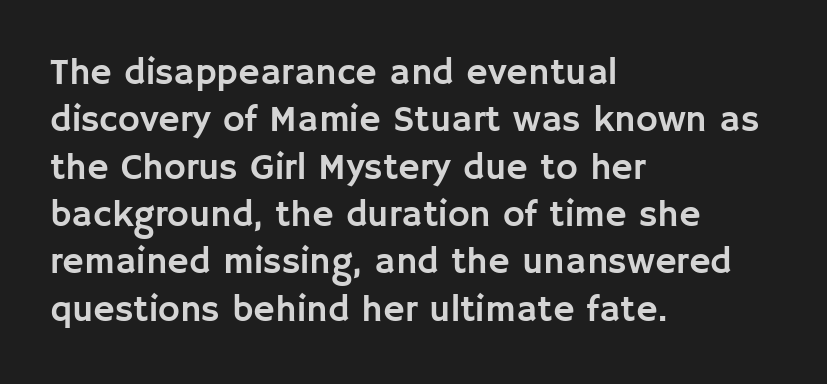
{"serif": "no", "italic": "no", "width": "normal", "stroke_contrast": "low", "x_height": "large", "monospaced": "no", "underline": "no", "align": "left", "line_spacing": "normal", "line_spacing_ratio": 1.28, "letter_spacing": "normal", "letter_spacing_em": 0.0, "glyph_px": 37}
